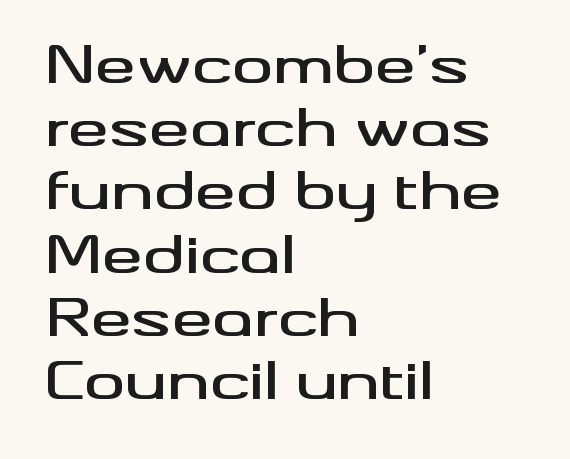
{"serif": "no", "italic": "no", "width": "wide", "stroke_contrast": "medium", "x_height": "small", "monospaced": "no", "underline": "no", "align": "left", "line_spacing_ratio": 1.24, "letter_spacing": "normal", "letter_spacing_em": 0.0, "glyph_px": 51}
